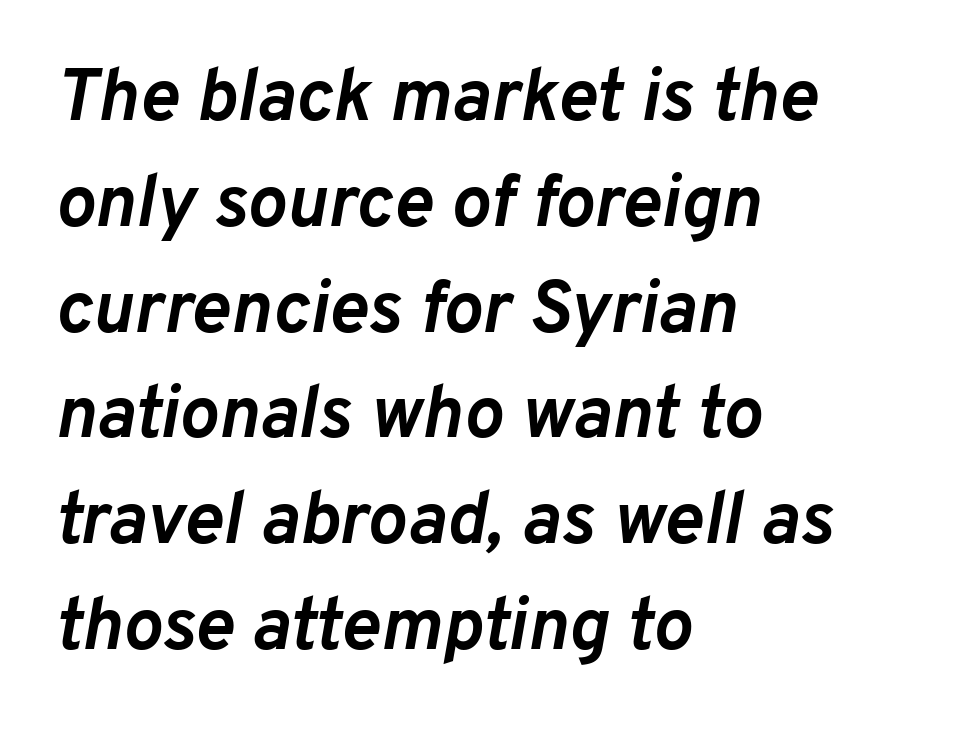
{"italic": "yes", "lean": "right", "slant_degrees": 10, "bold": "yes", "weight": "semibold", "width": "normal", "stroke_contrast": "low", "x_height": "medium", "monospaced": "no", "underline": "no", "align": "left", "line_spacing": "normal", "line_spacing_ratio": 1.43, "letter_spacing": "normal", "letter_spacing_em": 0.0, "glyph_px": 74}
